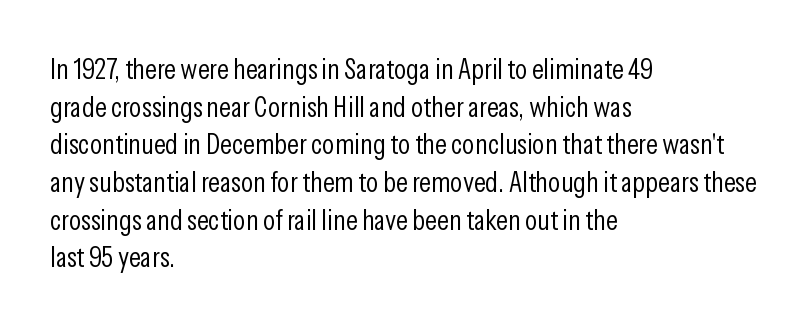
The image shows 29 px light, condensed sans-serif type, upright; set left-aligned, normal line spacing (1.3x), normal letter spacing, not underlined; low stroke contrast and a medium x-height.
